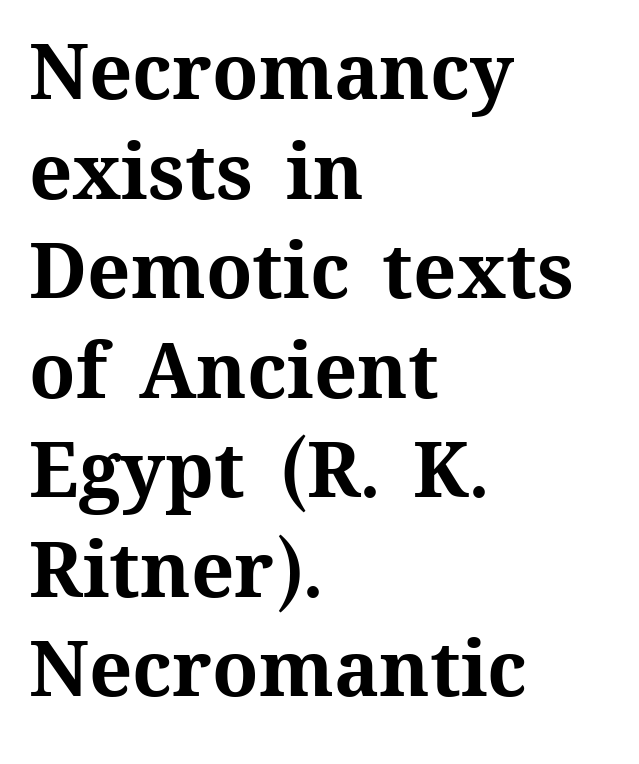
Q: Is the text bold? A: Yes.
Q: Is the text italic (slanted)? A: No, it is upright.
Q: Is the text underlined? A: No.
Q: How is the paragraph aligned? A: Left-aligned.
Q: Is the spacing between letters normal or unusually wide? A: Normal.
Q: Is the spacing between lines tight, normal or loose? A: Normal.
Q: Width (condensed, normal, or wide)? A: Normal.
Q: Stroke contrast? A: Medium.
Q: x-height? A: Medium.
Q: Monospaced? A: No.
